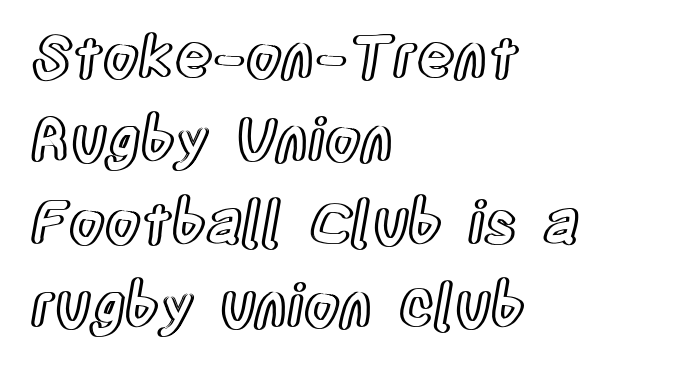
The image shows 58 px condensed type; set left-aligned, normal line spacing (1.43x), normal letter spacing, not underlined; a large x-height.
